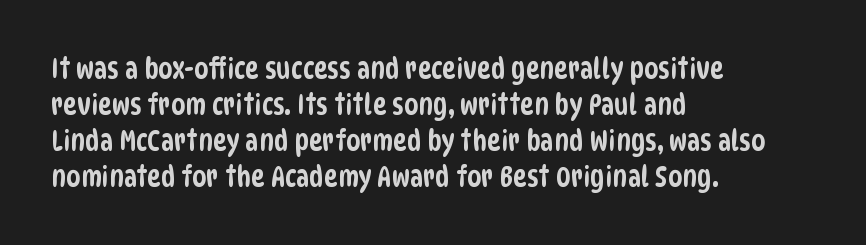
Varying glyph widths throughout — classic text-font behaviour. The face used here is rendered with its standard letterfit. Visually the block forms a straight wall on the left and a jagged coastline on the right. The words here are not underlined. The rendering shows plain stroke endings on the letterforms — a sans-serif design.
